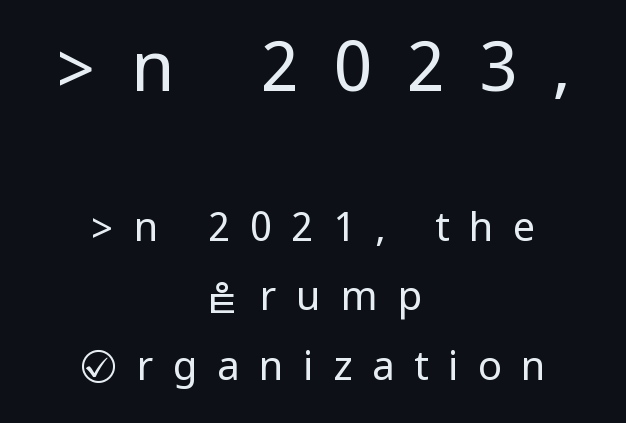
The rendering inserts visible extra space after every character. You get the large type first, then a drop to smaller type. Ordinary non-slanted type is in use. Letterform terminals end flat and unadorned throughout the passage.
